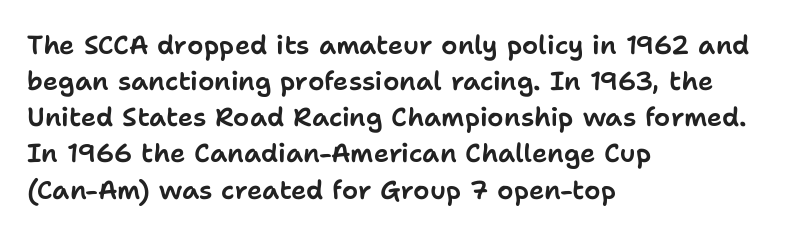
A typesetter would mark this as roman, not italic. Every row of glyphs begins at an identical x-position on the left. Descenders are the only things crossing below the line. Horizontal bands of white between lines are of average thickness.
